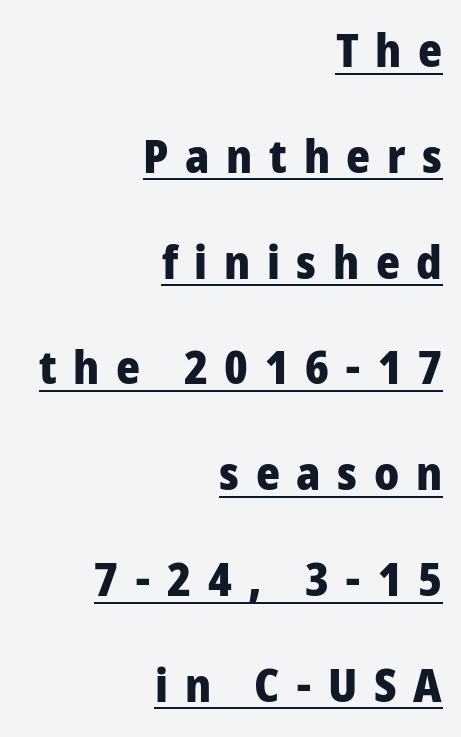
The image shows 46 px heavy, condensed sans-serif type, upright; set right-aligned, loose line spacing (2.3x), unusually wide letter spacing (+0.36 em), underlined; low stroke contrast and a large x-height.
